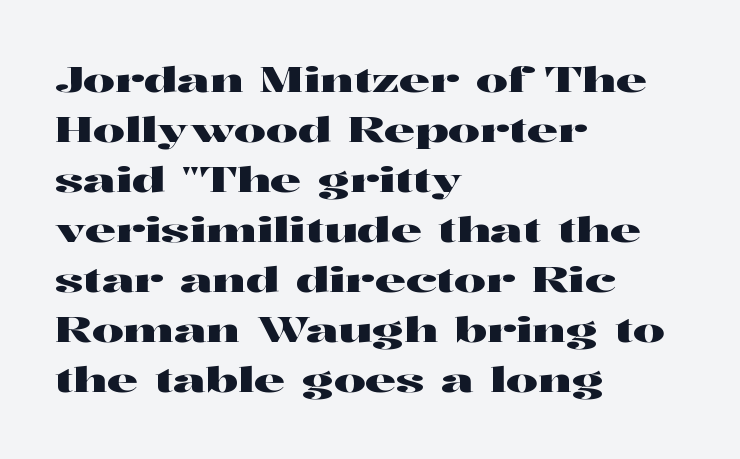
The face used here is seriffed, in the tradition of book romans. Any mark beneath the type? The region is blank. The vertical gap from one line to the next is medium. Characters follow at the spacing the type designer built in.
